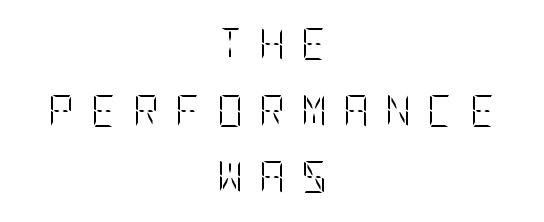
Q: Is the text bold? A: No.
Q: Is the text italic (slanted)? A: No, it is upright.
Q: Is the text underlined? A: No.
Q: How is the paragraph aligned? A: Centered.
Q: Is the spacing between letters normal or unusually wide? A: Unusually wide.
Q: Is the spacing between lines tight, normal or loose? A: Loose.
Q: Width (condensed, normal, or wide)? A: Condensed.
Q: Stroke contrast? A: Low.
Q: x-height? A: Large.
